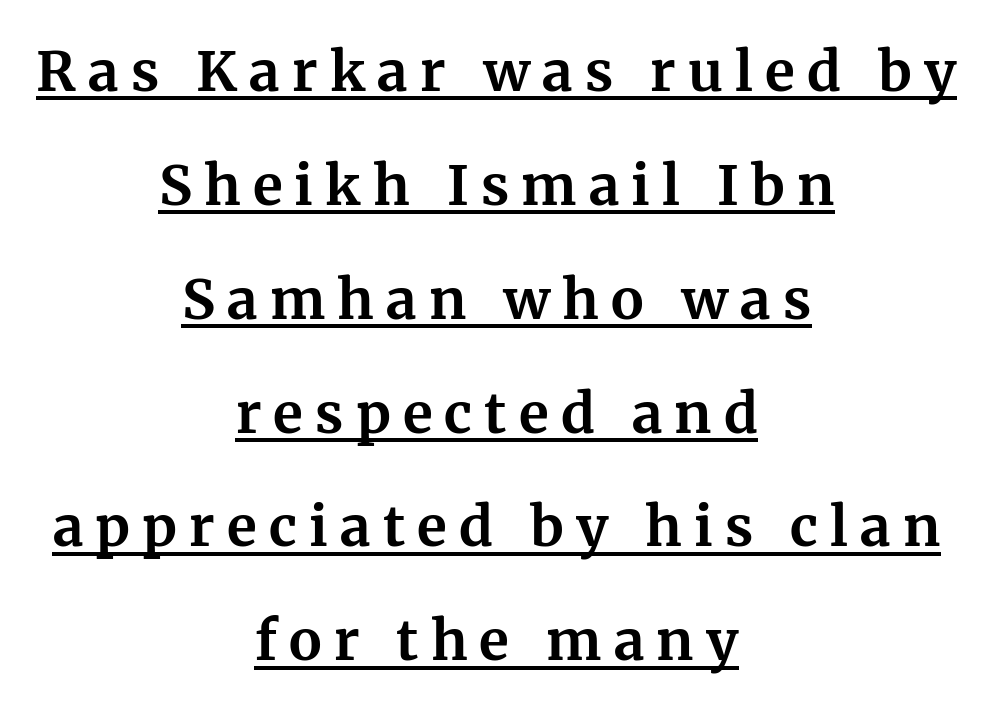
{"serif": "yes", "italic": "no", "bold": "yes", "weight": "bold", "width": "normal", "stroke_contrast": "medium", "x_height": "medium", "monospaced": "no", "underline": "yes", "align": "center", "line_spacing": "loose", "line_spacing_ratio": 2.07, "letter_spacing": "wide", "letter_spacing_em": 0.22, "glyph_px": 55}
